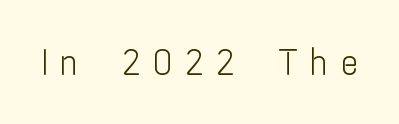
{"serif": "no", "italic": "no", "bold": "no", "weight": "light", "width": "condensed", "stroke_contrast": "low", "x_height": "medium", "monospaced": "no", "underline": "no", "letter_spacing": "wide", "letter_spacing_em": 0.32, "glyph_px": 38}
